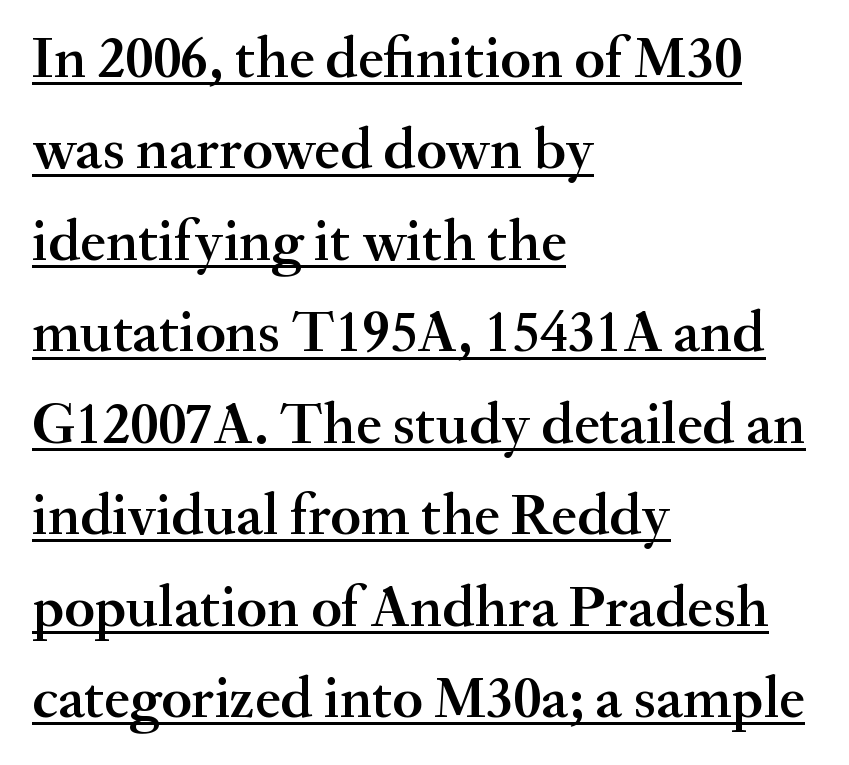
A typesetter would mark this as roman, not italic. Honestly, the underline is the first thing you notice here. Where is the straight margin? On the left. One glance says typical: line gaps are just what's usual.
